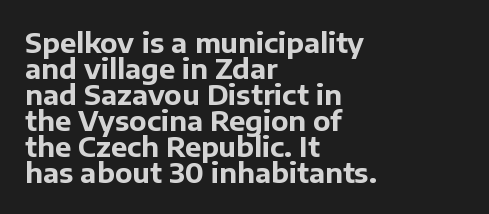
The image shows 27 px bold type, upright; set left-aligned, tight line spacing (0.96x), normal letter spacing, not underlined.
